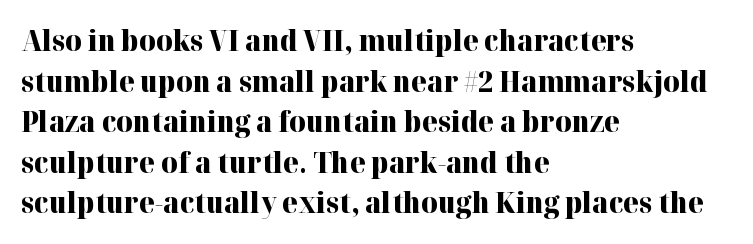
Q: Is the text bold? A: Yes.
Q: Is the text italic (slanted)? A: No, it is upright.
Q: Is the typeface a serif or a sans-serif typeface? A: Serif.
Q: Is the text underlined? A: No.
Q: How is the paragraph aligned? A: Left-aligned.
Q: Is the spacing between letters normal or unusually wide? A: Normal.
Q: Is the spacing between lines tight, normal or loose? A: Normal.
Q: Width (condensed, normal, or wide)? A: Normal.
Q: Stroke contrast? A: High.
Q: x-height? A: Medium.
Q: Monospaced? A: No.
